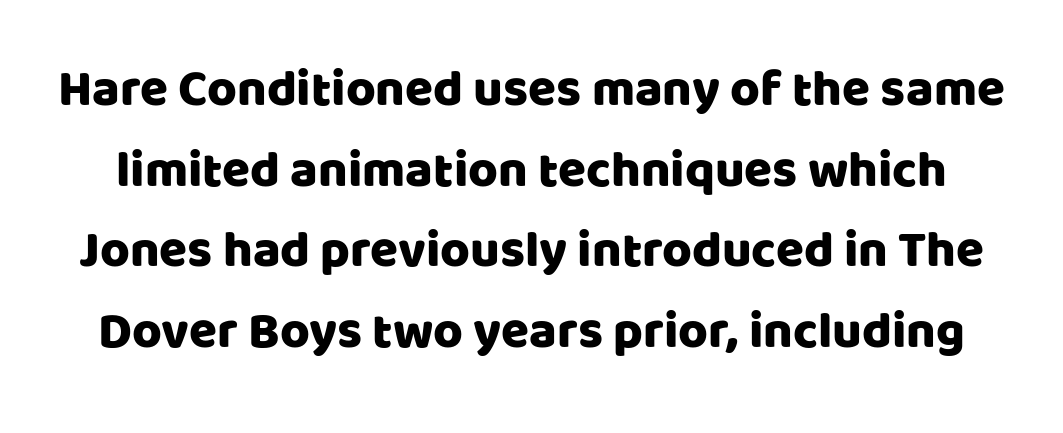
Q: Is the text italic (slanted)? A: No, it is upright.
Q: Is the typeface a serif or a sans-serif typeface? A: Sans-serif.
Q: Is the text underlined? A: No.
Q: Is the spacing between letters normal or unusually wide? A: Normal.
Q: Is the spacing between lines tight, normal or loose? A: Normal.
Q: Width (condensed, normal, or wide)? A: Normal.
Q: Stroke contrast? A: Low.
Q: x-height? A: Large.
Q: Monospaced? A: No.
